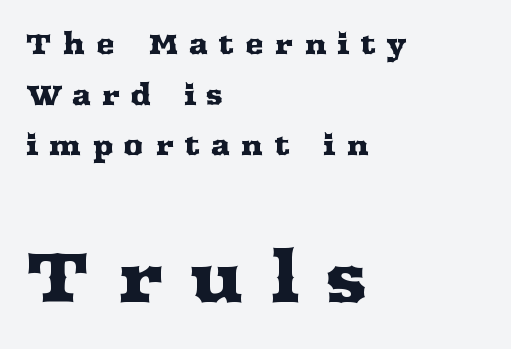
{"serif": "yes", "italic": "no", "width": "wide", "stroke_contrast": "medium", "x_height": "medium", "monospaced": "no", "underline": "no", "align": "left", "line_spacing_ratio": 1.81, "letter_spacing": "wide", "letter_spacing_em": 0.38, "larger_block": "second", "size_ratio": 2.5, "glyph_px": 70}
